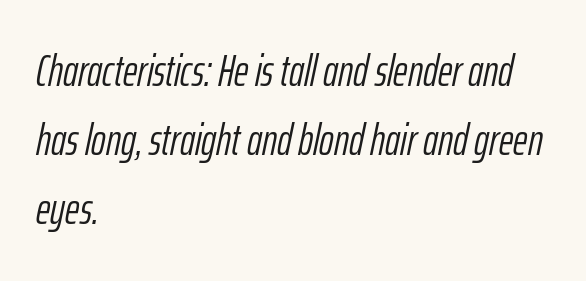
The image shows 44 px light, condensed type, italic (leaning right); set left-aligned, normal line spacing (1.57x), normal letter spacing, not underlined; low stroke contrast and a medium x-height.
